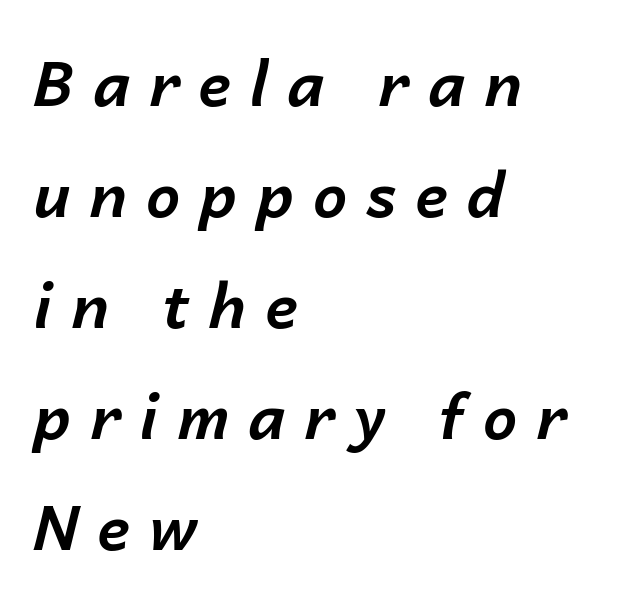
The image shows 61 px bold type, italic (leaning right); set left-aligned, line spacing 1.82x, unusually wide letter spacing (+0.31 em), not underlined; low stroke contrast and a medium x-height.
